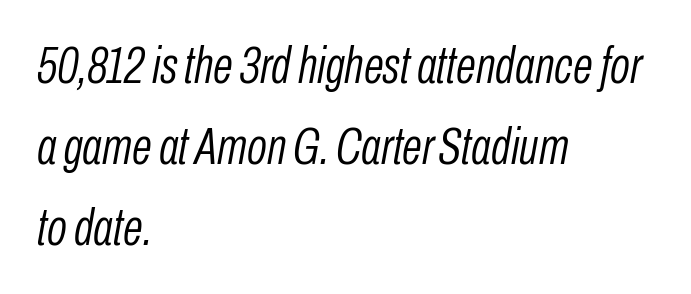
Q: Is the text bold? A: No.
Q: Is the text italic (slanted)? A: Yes, it leans right by about 10 degrees.
Q: Is the text underlined? A: No.
Q: How is the paragraph aligned? A: Left-aligned.
Q: Is the spacing between letters normal or unusually wide? A: Normal.
Q: Is the spacing between lines tight, normal or loose? A: Normal.
Q: Width (condensed, normal, or wide)? A: Condensed.
Q: Stroke contrast? A: Low.
Q: x-height? A: Medium.
Q: Monospaced? A: No.
